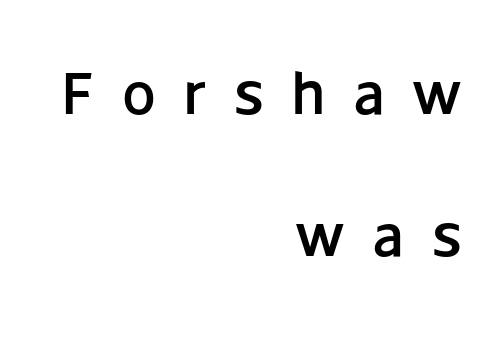
The gaps between neighbouring characters are conspicuously large. No italicization has been applied; the sample stays upright. Think of a printed novel: that variable character pitch is what you see here. One-word summary of the alignment: right. The string is rendered with underlining switched off.
